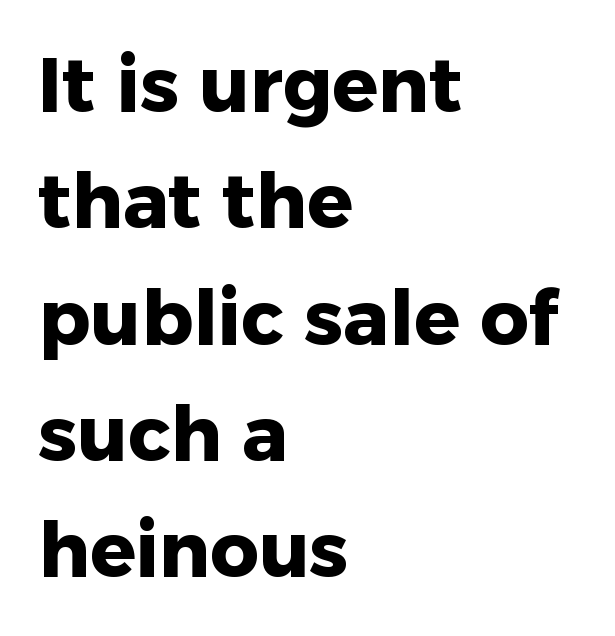
{"serif": "no", "italic": "no", "bold": "yes", "weight": "heavy", "width": "normal", "stroke_contrast": "low", "x_height": "medium", "monospaced": "no", "underline": "no", "align": "left", "line_spacing": "normal", "line_spacing_ratio": 1.53, "letter_spacing": "normal", "letter_spacing_em": 0.0, "glyph_px": 76}
